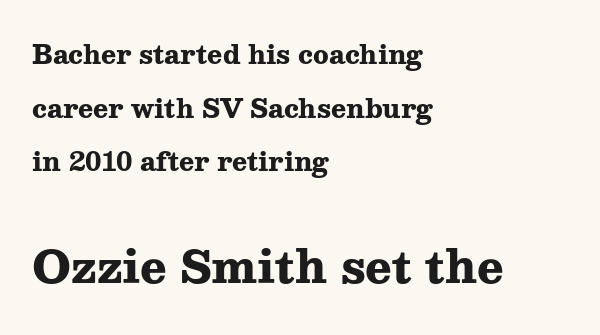
{"serif": "yes", "italic": "no", "bold": "yes", "weight": "heavy", "width": "wide", "stroke_contrast": "medium", "x_height": "medium", "monospaced": "no", "underline": "no", "align": "left", "line_spacing": "loose", "line_spacing_ratio": 2.15, "letter_spacing": "normal", "letter_spacing_em": 0.0, "larger_block": "second", "size_ratio": 1.76, "glyph_px": 44}
